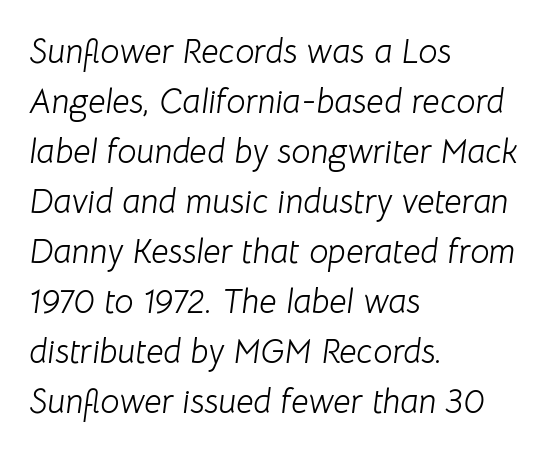
The image shows 34 px light type, italic (leaning right); set left-aligned, normal line spacing (1.47x), normal letter spacing, not underlined; low stroke contrast and a medium x-height.
